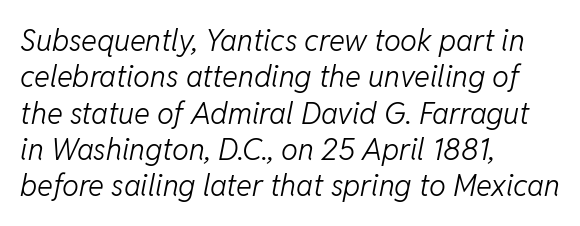
The image shows 30 px light type, italic (leaning right); set left-aligned, line spacing 1.21x, normal letter spacing, not underlined; low stroke contrast and a medium x-height.
